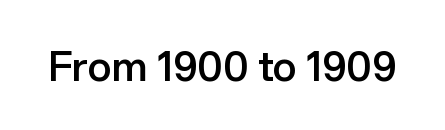
Nothing unusual about the tracking: characters are spaced as the font intends. Italic: no, the glyphs are upright roman. The specimen omits any rule beneath the text block's lines. On the weight axis this lands at semibold, roughly 600. Here the designer chose a conventional face with non-uniform glyph widths. The letters carry no serifs — their stems end cleanly without finishing strokes.
